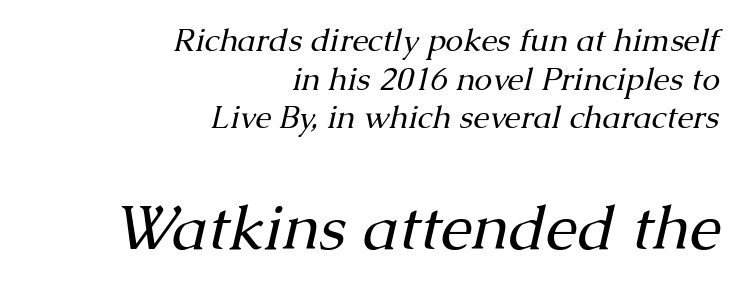
The image shows 63 px regular-weight serif type, italic (leaning right); set right-aligned, line spacing 1.21x, normal letter spacing, not underlined; the second (bottom) block is 1.97x larger; medium stroke contrast and a medium x-height.
